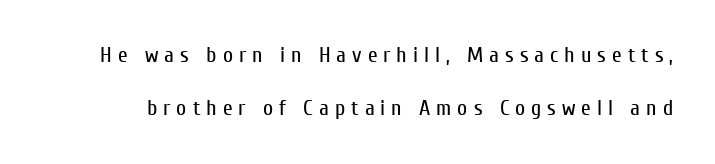
The image shows 22 px text type, upright; set loose line spacing (2.42x), unusually wide letter spacing (+0.27 em), not underlined.
